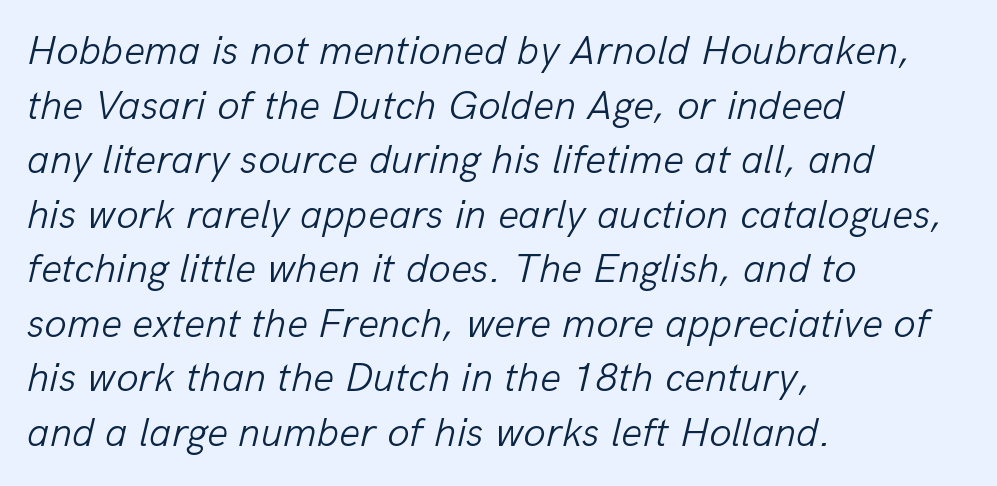
Q: Is the text bold? A: No.
Q: Is the text italic (slanted)? A: Yes, it leans right by about 13 degrees.
Q: Is the text underlined? A: No.
Q: How is the paragraph aligned? A: Left-aligned.
Q: Is the spacing between letters normal or unusually wide? A: Normal.
Q: Is the spacing between lines tight, normal or loose? A: Normal.
Q: Width (condensed, normal, or wide)? A: Normal.
Q: Stroke contrast? A: Low.
Q: x-height? A: Medium.
Q: Monospaced? A: No.
